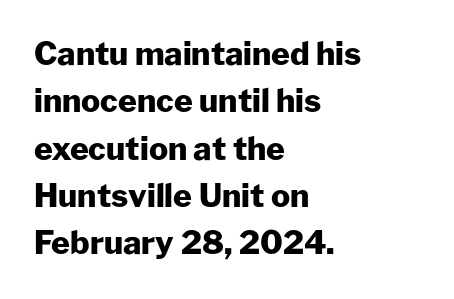
Q: Is the text bold? A: Yes.
Q: Is the text italic (slanted)? A: No, it is upright.
Q: Is the typeface a serif or a sans-serif typeface? A: Sans-serif.
Q: Is the text underlined? A: No.
Q: How is the paragraph aligned? A: Left-aligned.
Q: Is the spacing between letters normal or unusually wide? A: Normal.
Q: Is the spacing between lines tight, normal or loose? A: Normal.
Q: Width (condensed, normal, or wide)? A: Normal.
Q: Stroke contrast? A: Low.
Q: x-height? A: Medium.
Q: Monospaced? A: No.
